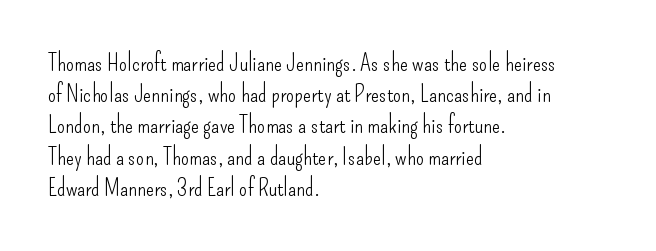
The image shows 24 px text type, upright; set left-aligned, normal line spacing (1.3x), normal letter spacing, not underlined.
